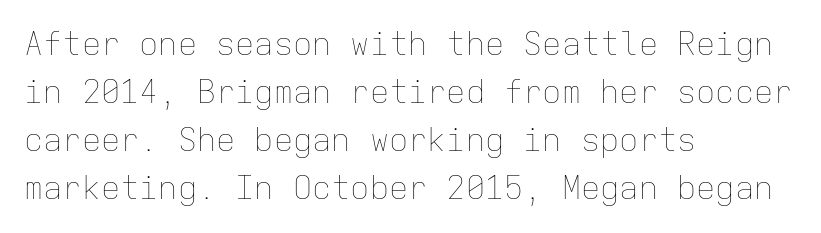
{"italic": "no", "bold": "no", "weight": "thin", "width": "normal", "stroke_contrast": "low", "x_height": "medium", "monospaced": "yes", "underline": "no", "align": "left", "line_spacing": "normal", "line_spacing_ratio": 1.5, "letter_spacing": "normal", "letter_spacing_em": 0.0, "glyph_px": 32}
